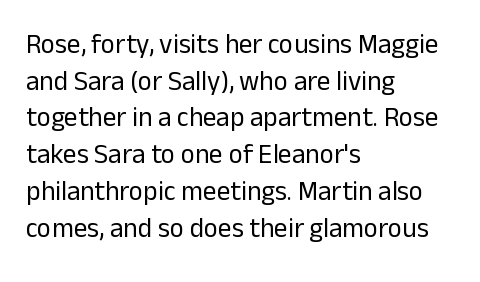
Reading down the block, your eye returns to a fixed left position each line. Do the letters lean? They stand straight. The strip under each line holds only bare page. Bold? No — there's no thickening of the strokes. Line spacing here is normal. Glyph-to-glyph distance matches everyday printed text.
